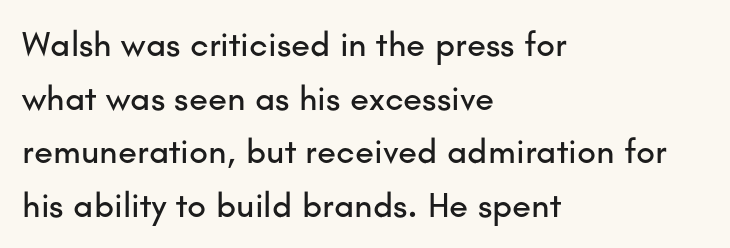
{"serif": "no", "italic": "no", "width": "normal", "stroke_contrast": "low", "x_height": "small", "monospaced": "no", "underline": "no", "align": "left", "line_spacing": "normal", "line_spacing_ratio": 1.53, "letter_spacing": "normal", "letter_spacing_em": 0.0, "glyph_px": 35}
